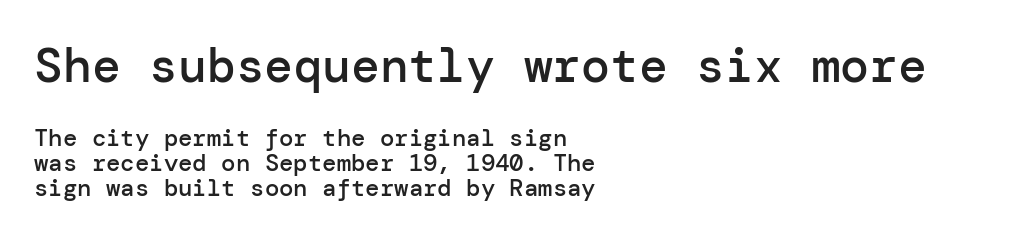
Q: Is the text bold? A: Semi-bold.
Q: Is the text italic (slanted)? A: No, it is upright.
Q: Is the typeface a serif or a sans-serif typeface? A: Sans-serif.
Q: Is the text underlined? A: No.
Q: How is the paragraph aligned? A: Left-aligned.
Q: Is the spacing between letters normal or unusually wide? A: Normal.
Q: Is the spacing between lines tight, normal or loose? A: Tight.
Q: Which block of text is set in a larger size, the first (top) or the second (bottom)? A: The first (top) one.
Q: Width (condensed, normal, or wide)? A: Normal.
Q: Stroke contrast? A: Low.
Q: x-height? A: Medium.
